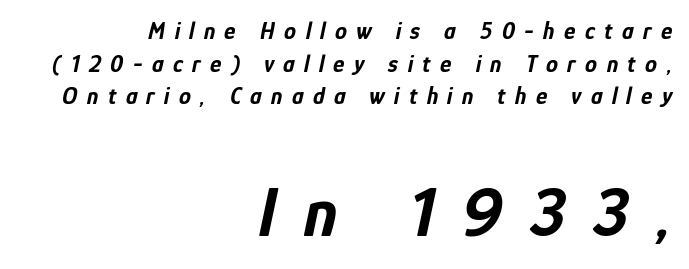
The image shows 71 px bold, condensed type, italic (leaning right); set right-aligned, normal line spacing (1.36x), unusually wide letter spacing (+0.39 em), not underlined; the second (bottom) block is 2.96x larger; low stroke contrast and a medium x-height.
